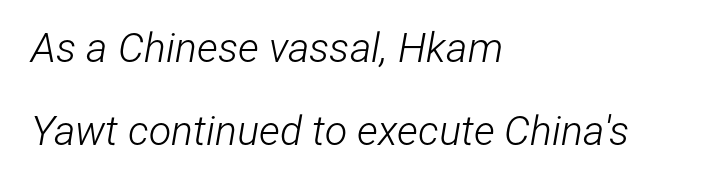
Q: Is the text bold? A: No.
Q: Is the text italic (slanted)? A: Yes, it leans right by about 12 degrees.
Q: Is the text underlined? A: No.
Q: How is the paragraph aligned? A: Left-aligned.
Q: Is the spacing between letters normal or unusually wide? A: Normal.
Q: Is the spacing between lines tight, normal or loose? A: Loose.
Q: Width (condensed, normal, or wide)? A: Condensed.
Q: Stroke contrast? A: Low.
Q: x-height? A: Medium.
Q: Monospaced? A: No.
